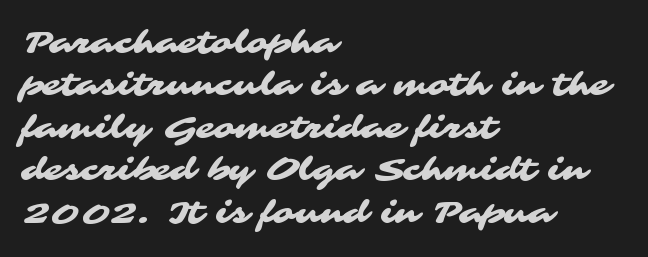
Note: no serifs on the glyphs. In terms of leading, this rendering sits right in the middle. Is this a fixed-width face? No — the glyphs have proportional, varying widths. You could call the tracking neutral — neither tight nor loose. Notice how the passage keeps a crisp vertical edge on the left only.
